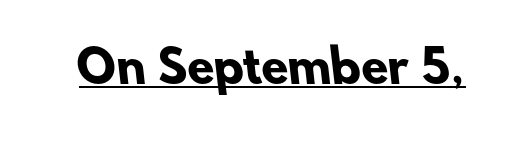
{"serif": "no", "bold": "yes", "weight": "heavy", "width": "normal", "stroke_contrast": "low", "x_height": "small", "monospaced": "no", "underline": "yes", "letter_spacing": "normal", "letter_spacing_em": 0.0, "glyph_px": 44}
